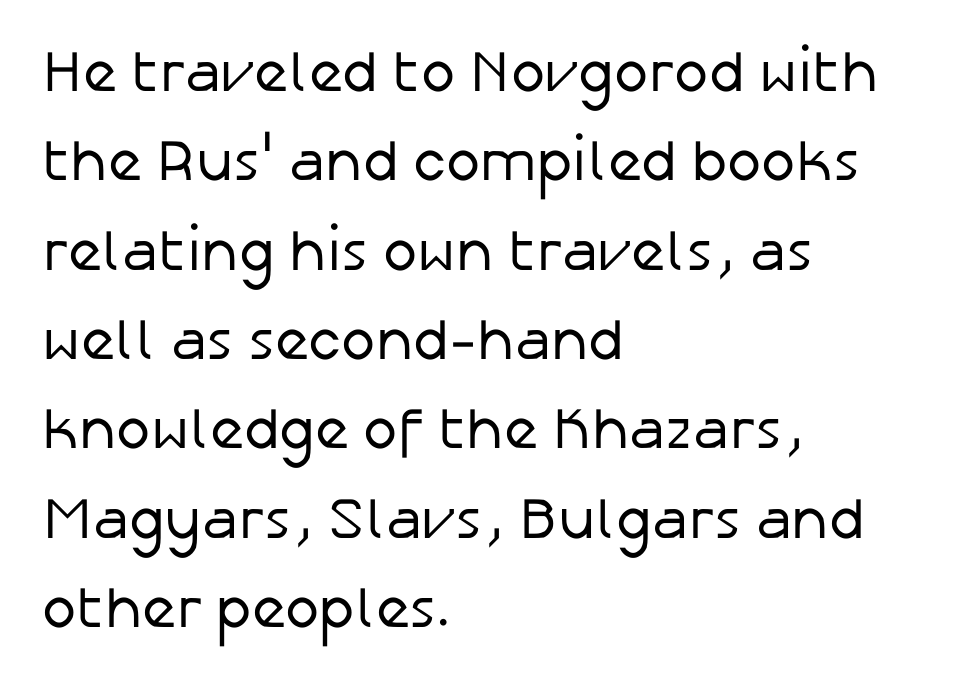
{"serif": "no", "italic": "no", "bold": "no", "weight": "regular", "width": "normal", "stroke_contrast": "low", "x_height": "medium", "monospaced": "no", "underline": "no", "align": "left", "line_spacing": "normal", "line_spacing_ratio": 1.54, "letter_spacing": "normal", "letter_spacing_em": 0.0, "glyph_px": 58}
